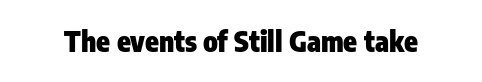
Look at the bottom of the vertical strokes: they stop flat, with no serifs. Bold? Absolutely — the strokes are thick and heavy. The gaps between neighbouring characters are ordinary and unremarkable. Varying glyph widths throughout — classic text-font behaviour. The zone under the glyphs is completely vacant.
